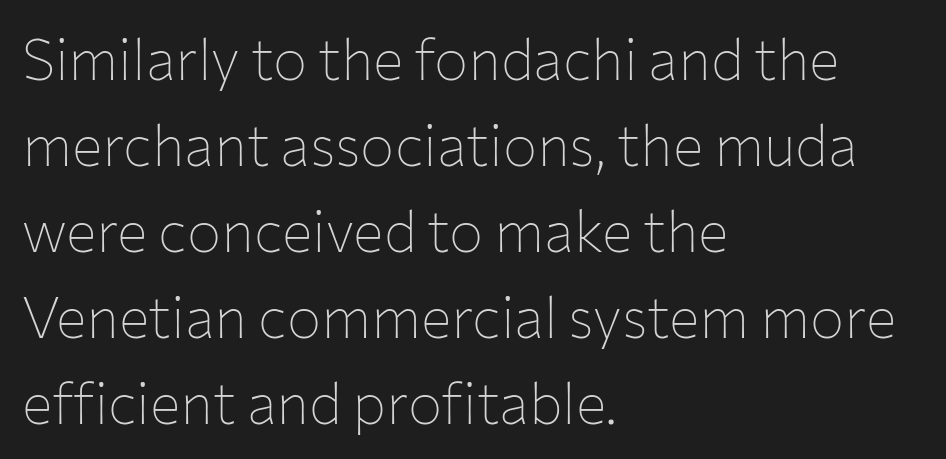
A typesetter would mark this as roman, not italic. The area under the type is left untouched. Each letter's strokes conclude bluntly, with no projecting serifs. Look at the tracking — it's just the regular setting, nothing added. Regular leading. Weight class: somewhere from thin through regular.
